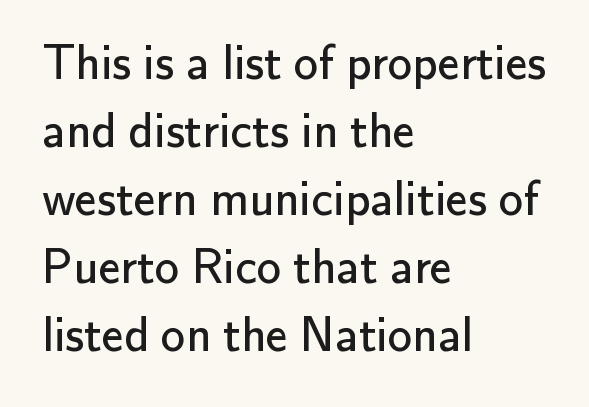
Leftover space on each line is placed entirely after the last word. The letters advance in unequal steps, a hallmark of proportional type. Default kerning and tracking; the words read as compact shapes. What's the leading like? Ordinary, nothing unusual. You can tell from the bare stems that sans-serif type was used. The typeface has the unassuming heft of standard copy or less.
